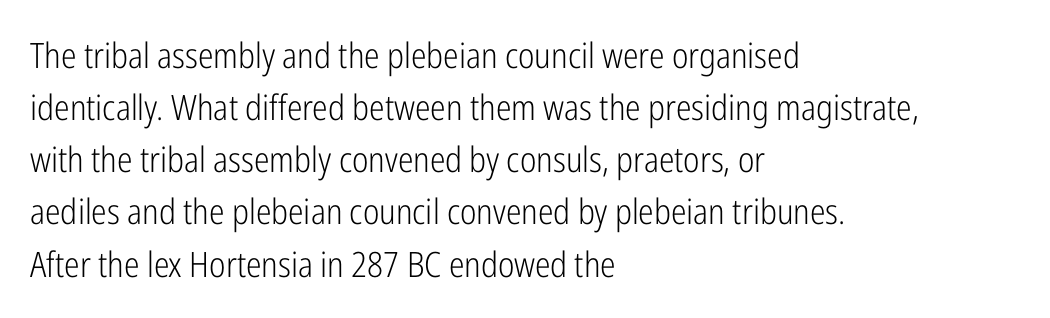
Q: Is the text bold? A: No.
Q: Is the text italic (slanted)? A: No, it is upright.
Q: Is the typeface a serif or a sans-serif typeface? A: Sans-serif.
Q: Is the text underlined? A: No.
Q: How is the paragraph aligned? A: Left-aligned.
Q: Is the spacing between letters normal or unusually wide? A: Normal.
Q: Is the spacing between lines tight, normal or loose? A: Normal.
Q: Width (condensed, normal, or wide)? A: Condensed.
Q: Stroke contrast? A: Low.
Q: x-height? A: Medium.
Q: Monospaced? A: No.
